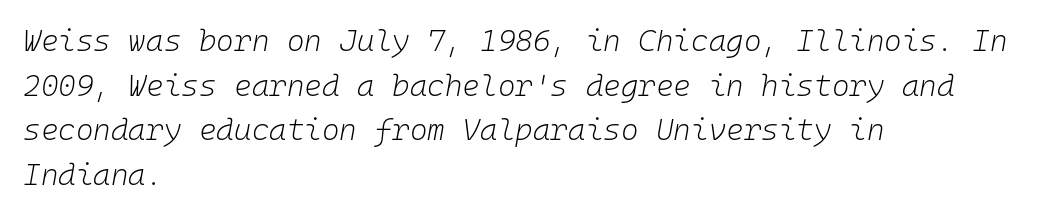
Q: Is the text bold? A: No.
Q: Is the text italic (slanted)? A: Yes, it leans right by about 10 degrees.
Q: Is the text underlined? A: No.
Q: How is the paragraph aligned? A: Left-aligned.
Q: Is the spacing between letters normal or unusually wide? A: Normal.
Q: Is the spacing between lines tight, normal or loose? A: Normal.
Q: Width (condensed, normal, or wide)? A: Normal.
Q: Stroke contrast? A: Low.
Q: x-height? A: Medium.
Q: Monospaced? A: Yes.
